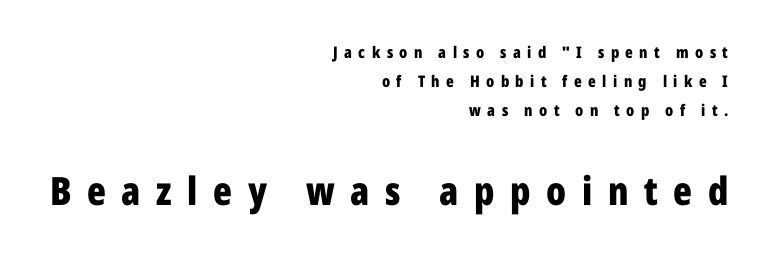
Nope, no serifs anywhere on these letters. The rendering uses natural spacing where letterforms have individual widths. Which margin do the lines hug? The right one — the left edge is uneven. The designer gave the closing block more size than the opening block. The rendering inserts visible extra space after every character. Notice how thick the strokes are: this is what a full bold looks like.
